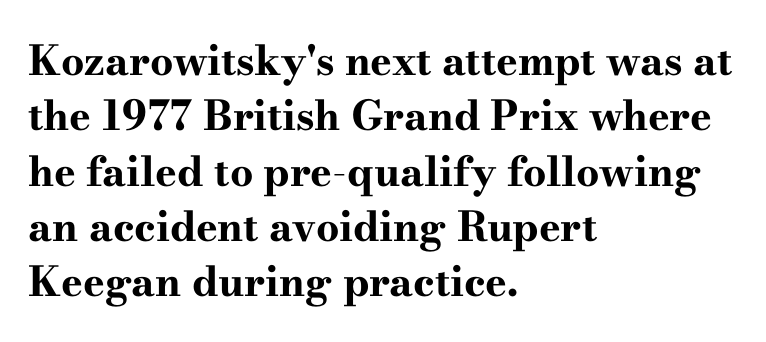
Q: Is the text bold? A: Yes.
Q: Is the text italic (slanted)? A: No, it is upright.
Q: Is the typeface a serif or a sans-serif typeface? A: Serif.
Q: Is the text underlined? A: No.
Q: How is the paragraph aligned? A: Left-aligned.
Q: Is the spacing between letters normal or unusually wide? A: Normal.
Q: Is the spacing between lines tight, normal or loose? A: Normal.
Q: Width (condensed, normal, or wide)? A: Wide.
Q: Stroke contrast? A: High.
Q: x-height? A: Small.
Q: Monospaced? A: No.
